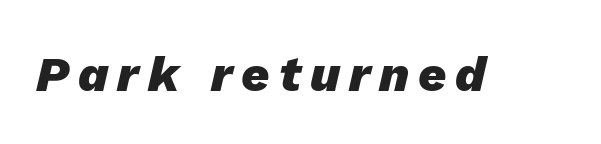
The letters are slanted; this is an italic face. Quick note: underline off. On the weight axis this lands at bold, roughly 700. Is this a fixed-width face? No — the glyphs have proportional, varying widths.
